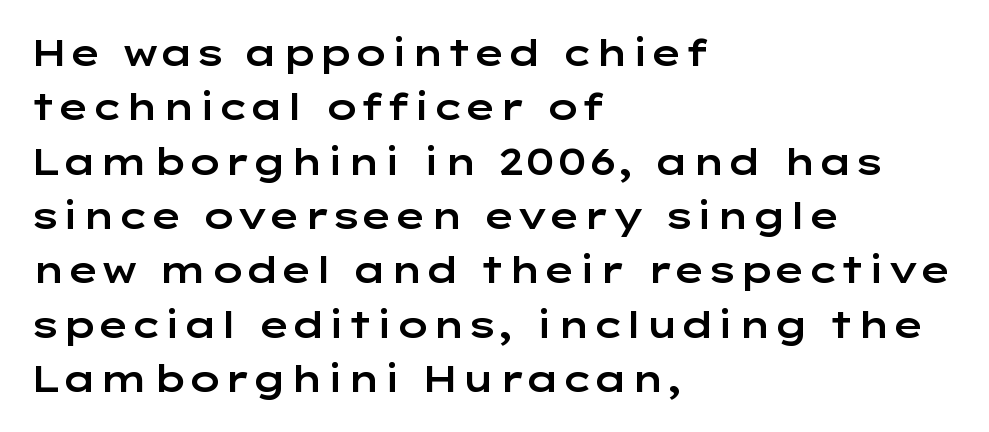
A bare baseline throughout the passage. This is roman type, the default non-slanted kind. Nobody touched the tracking dial on this one. Here the designer chose a conventional face with non-uniform glyph widths. Horizontal alignment here is leftward, the default for most running prose.
